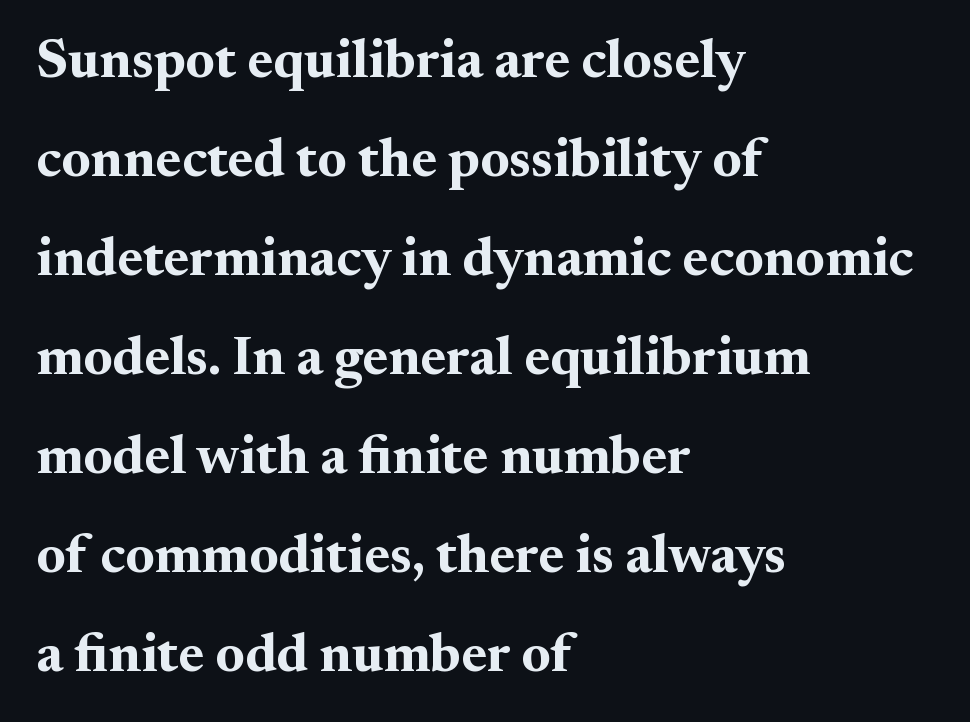
Little horizontal feet cap the strokes, marking this as serif type. The characters look thick and weighty, a clear bold. Do the letters lean? They stand straight. What stands out about the letter spacing? Nothing — it is the standard amount. Is this a fixed-width face? No — the glyphs have proportional, varying widths. Letters rest on an invisible, unmarked baseline.
